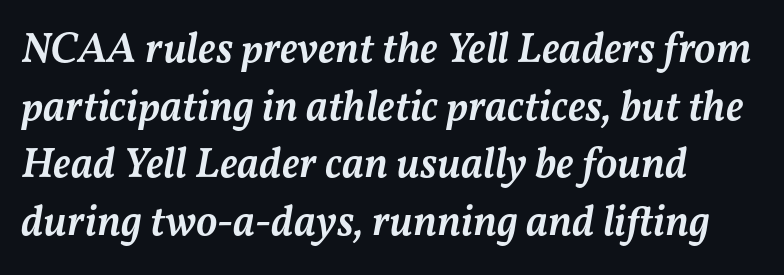
The image shows 43 px semibold type, italic (leaning right); set left-aligned, normal line spacing (1.34x), normal letter spacing, not underlined; medium stroke contrast and a medium x-height.
